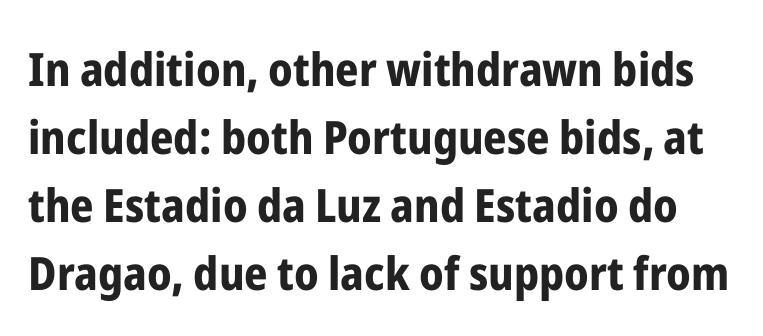
The image shows 46 px bold, condensed sans-serif type, upright; set normal line spacing (1.48x), normal letter spacing, not underlined; low stroke contrast and a medium x-height.
